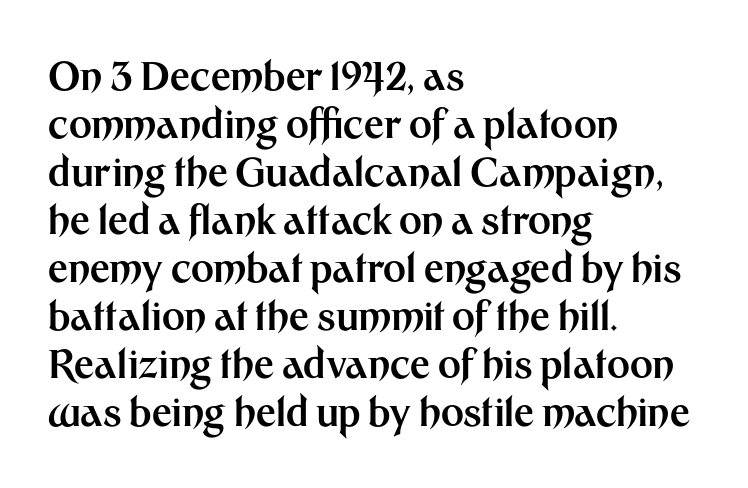
{"serif": "no", "italic": "no", "bold": "yes", "weight": "bold", "width": "normal", "stroke_contrast": "medium", "x_height": "medium", "monospaced": "no", "underline": "no", "align": "left", "line_spacing_ratio": 1.23, "letter_spacing": "normal", "letter_spacing_em": 0.0, "glyph_px": 39}
